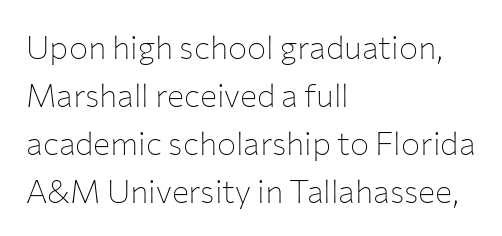
The image shows 32 px thin sans-serif type, upright; set left-aligned, normal line spacing (1.5x), normal letter spacing, not underlined; low stroke contrast and a medium x-height.
